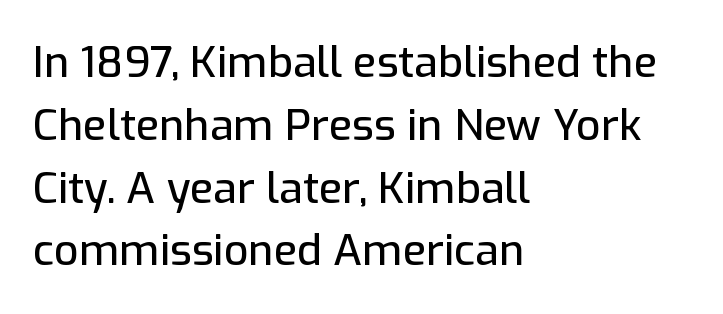
Q: Is the text italic (slanted)? A: No, it is upright.
Q: Is the typeface a serif or a sans-serif typeface? A: Sans-serif.
Q: Is the text underlined? A: No.
Q: How is the paragraph aligned? A: Left-aligned.
Q: Is the spacing between letters normal or unusually wide? A: Normal.
Q: Is the spacing between lines tight, normal or loose? A: Normal.
Q: Width (condensed, normal, or wide)? A: Normal.
Q: Stroke contrast? A: Low.
Q: x-height? A: Medium.
Q: Monospaced? A: No.
